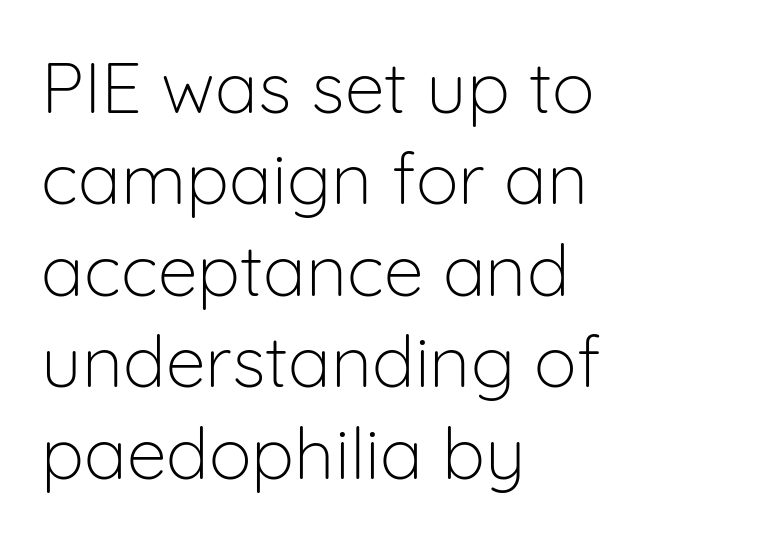
{"serif": "no", "italic": "no", "bold": "no", "weight": "light", "width": "normal", "stroke_contrast": "low", "x_height": "medium", "monospaced": "no", "underline": "no", "align": "left", "line_spacing": "normal", "line_spacing_ratio": 1.27, "letter_spacing": "normal", "letter_spacing_em": 0.0, "glyph_px": 72}
